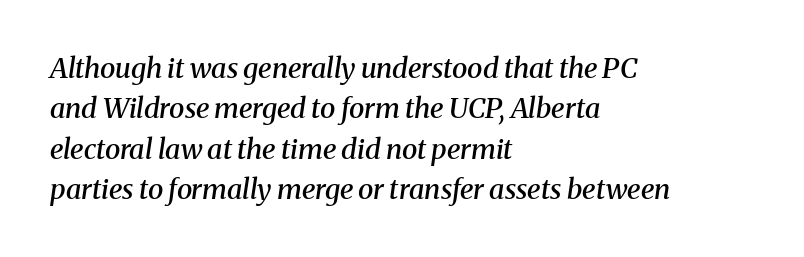
{"serif": "yes", "italic": "yes", "lean": "right", "slant_degrees": 8, "bold": "semi", "weight": "semibold", "width": "normal", "stroke_contrast": "medium", "x_height": "medium", "monospaced": "no", "underline": "no", "align": "left", "line_spacing": "normal", "line_spacing_ratio": 1.44, "letter_spacing": "normal", "letter_spacing_em": 0.0, "glyph_px": 28}
